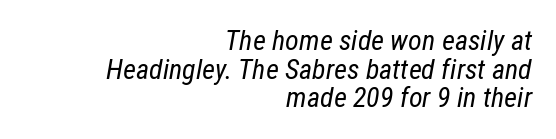
The image shows 28 px regular-weight, condensed type, italic (leaning right); set right-aligned, tight line spacing (1.02x), normal letter spacing, not underlined; low stroke contrast and a medium x-height.
